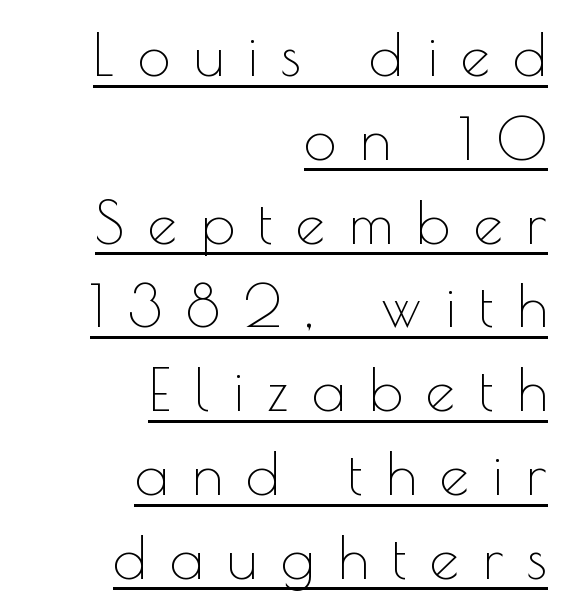
One glance says typical: line gaps are just what's usual. Grotesque or geometric, the face here clearly has no serifs. A typesetter would call this proportional, since set widths differ per character. These lines were composed using upright roman letters.
